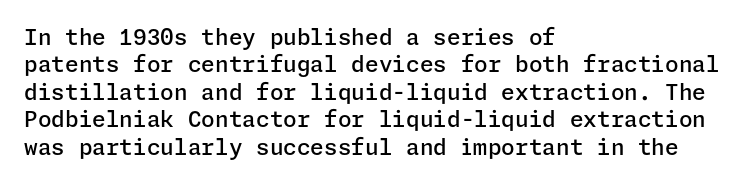
Horizontal bands of white between lines are of average thickness. The rendering keeps characters at their native spacing. The rendering anchors every line to the left-hand side. The type sits square on the baseline with zero lean.
